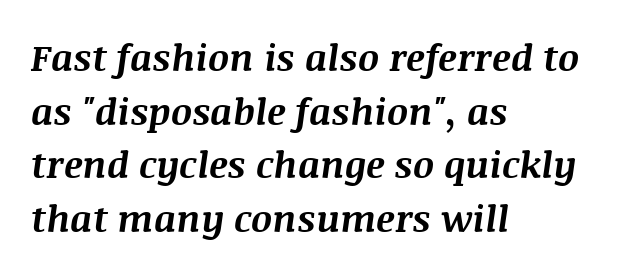
{"italic": "yes", "lean": "right", "slant_degrees": 8, "bold": "yes", "weight": "bold", "width": "normal", "stroke_contrast": "medium", "x_height": "large", "monospaced": "no", "underline": "no", "align": "left", "line_spacing": "normal", "line_spacing_ratio": 1.45, "letter_spacing": "normal", "letter_spacing_em": 0.0, "glyph_px": 37}
